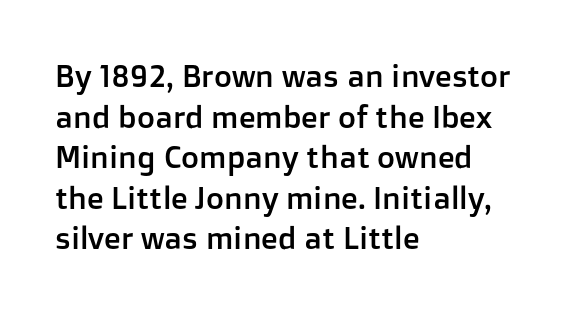
{"serif": "no", "italic": "no", "width": "normal", "stroke_contrast": "low", "x_height": "medium", "monospaced": "no", "underline": "no", "align": "left", "line_spacing": "normal", "line_spacing_ratio": 1.31, "letter_spacing": "normal", "letter_spacing_em": 0.0, "glyph_px": 31}
